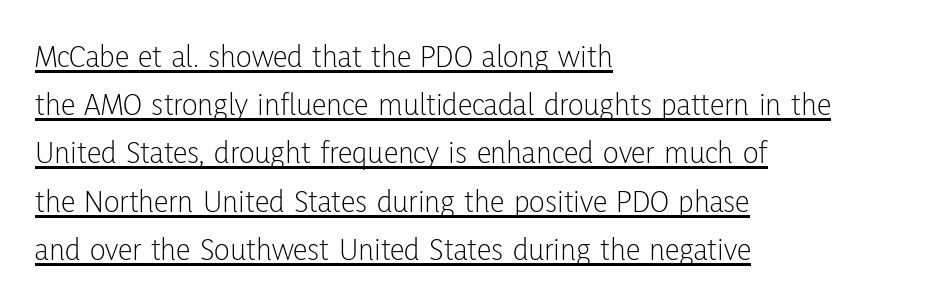
Q: Is the text bold? A: No.
Q: Is the text italic (slanted)? A: No, it is upright.
Q: Is the typeface a serif or a sans-serif typeface? A: Sans-serif.
Q: Is the text underlined? A: Yes.
Q: How is the paragraph aligned? A: Left-aligned.
Q: Is the spacing between letters normal or unusually wide? A: Normal.
Q: Is the spacing between lines tight, normal or loose? A: Normal.
Q: Width (condensed, normal, or wide)? A: Condensed.
Q: Stroke contrast? A: Low.
Q: x-height? A: Medium.
Q: Monospaced? A: No.
